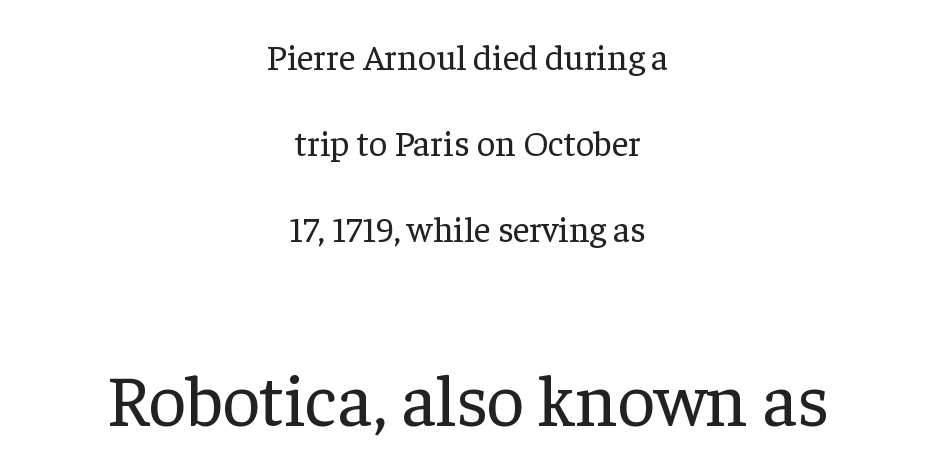
Q: Is the text bold? A: No.
Q: Is the text italic (slanted)? A: No, it is upright.
Q: Is the typeface a serif or a sans-serif typeface? A: Serif.
Q: Is the text underlined? A: No.
Q: How is the paragraph aligned? A: Centered.
Q: Is the spacing between letters normal or unusually wide? A: Normal.
Q: Is the spacing between lines tight, normal or loose? A: Loose.
Q: Which block of text is set in a larger size, the first (top) or the second (bottom)? A: The second (bottom) one.
Q: Width (condensed, normal, or wide)? A: Normal.
Q: Stroke contrast? A: Low.
Q: x-height? A: Medium.
Q: Monospaced? A: No.
